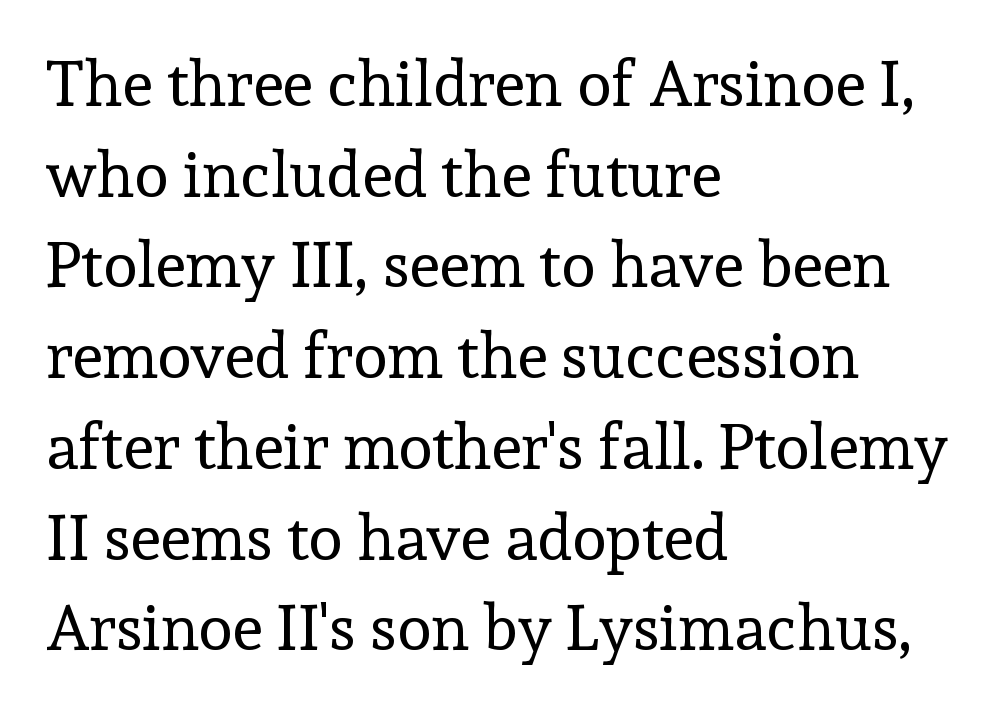
{"serif": "yes", "italic": "no", "bold": "no", "weight": "regular", "width": "normal", "x_height": "medium", "monospaced": "no", "underline": "no", "align": "left", "line_spacing": "normal", "line_spacing_ratio": 1.44, "letter_spacing": "normal", "letter_spacing_em": 0.0, "glyph_px": 63}
